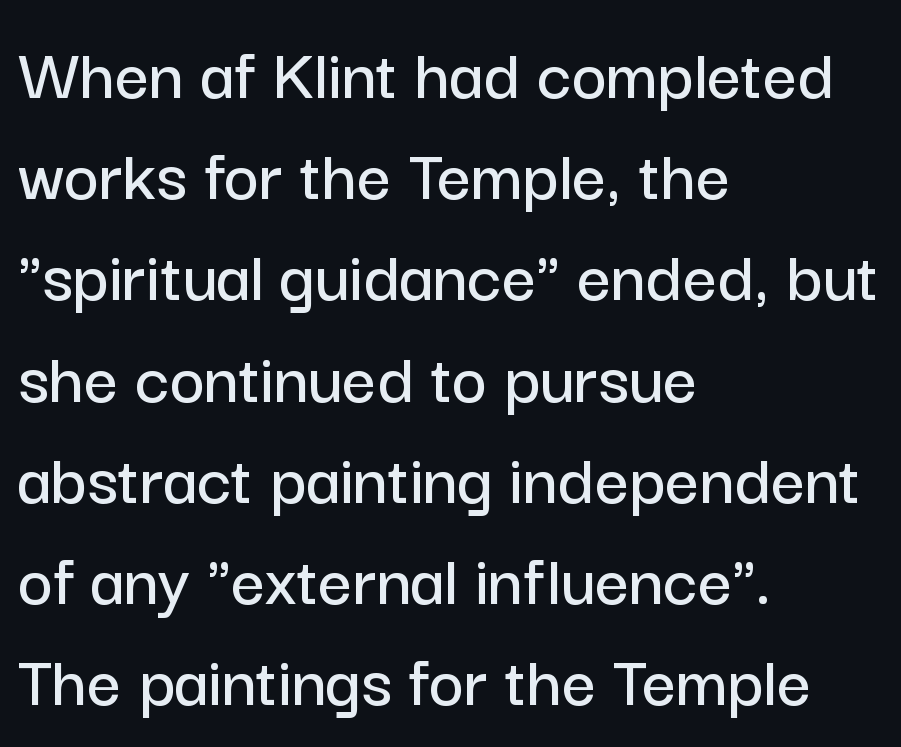
{"serif": "no", "italic": "no", "width": "normal", "stroke_contrast": "low", "x_height": "medium", "monospaced": "no", "underline": "no", "align": "left", "line_spacing": "normal", "line_spacing_ratio": 1.35, "letter_spacing": "normal", "letter_spacing_em": 0.0, "glyph_px": 75}
